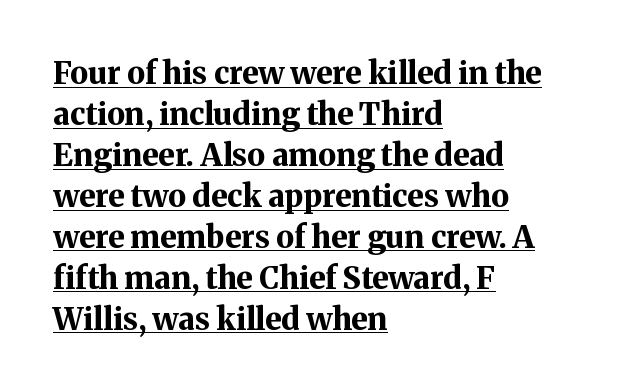
Glyph-to-glyph distance matches everyday printed text. The words here are underlined. Which margin do the lines hug? The left one — the right edge is uneven. The face used here is seriffed, in the tradition of book romans. Is the type bold? Yes — the strokes are clearly thick and heavy. This sample keeps an unexceptional amount of space between lines.
